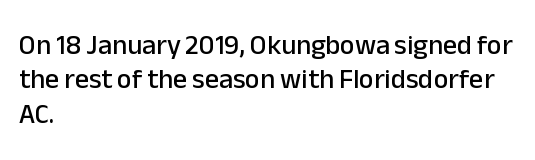
Compared with typical body copy, the letter spacing here is the same. The rendering shows plain stroke endings on the letterforms — a sans-serif design. You could not count columns in this text — the font is proportionally spaced. The compositor pushed each line to the left boundary. Upright lettering throughout. Quick note: underline off.
